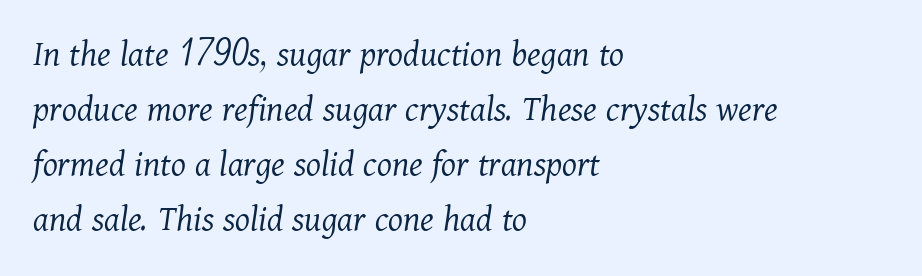
{"serif": "yes", "italic": "yes", "lean": "right", "slant_degrees": 11, "bold": "no", "weight": "light", "width": "normal", "stroke_contrast": "medium", "x_height": "medium", "monospaced": "no", "underline": "no", "align": "left", "line_spacing": "normal", "line_spacing_ratio": 1.45, "letter_spacing": "normal", "letter_spacing_em": 0.0, "glyph_px": 38}
